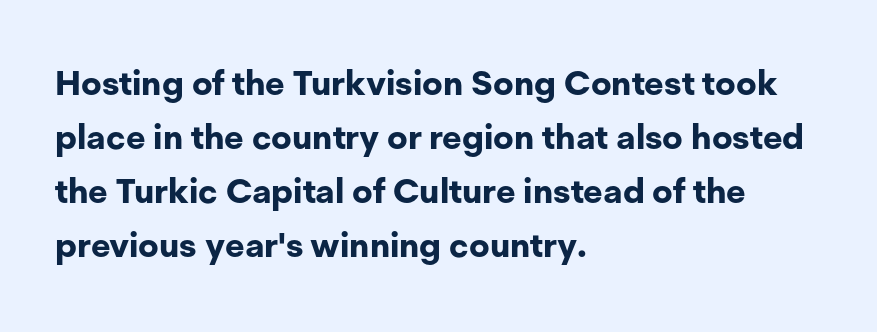
{"serif": "no", "italic": "no", "bold": "yes", "weight": "bold", "width": "normal", "stroke_contrast": "low", "x_height": "medium", "monospaced": "no", "underline": "no", "align": "left", "line_spacing": "normal", "line_spacing_ratio": 1.59, "letter_spacing": "normal", "letter_spacing_em": 0.0, "glyph_px": 34}
